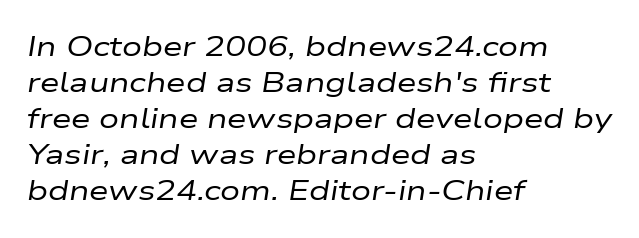
Style check: oblique. The rendering uses a moderate line-height, typical for paragraphs. The font is comparable to plain body text, perhaps lighter. This sample uses plain, unmodified letter spacing. Horizontally, the lines are justified to the leading edge only. Do the characters align in a grid? No, the font is proportional.
